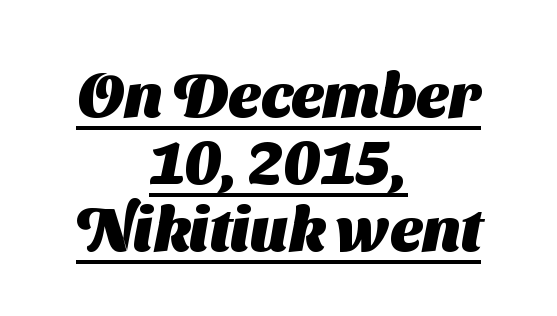
Character widths vary here, with narrow letters taking less room than wide ones. The passage shown is typeset with a sans-serif family. Leftover space on each line is divided equally before and after the words. Every letter is thick-stroked: bold, no question.
